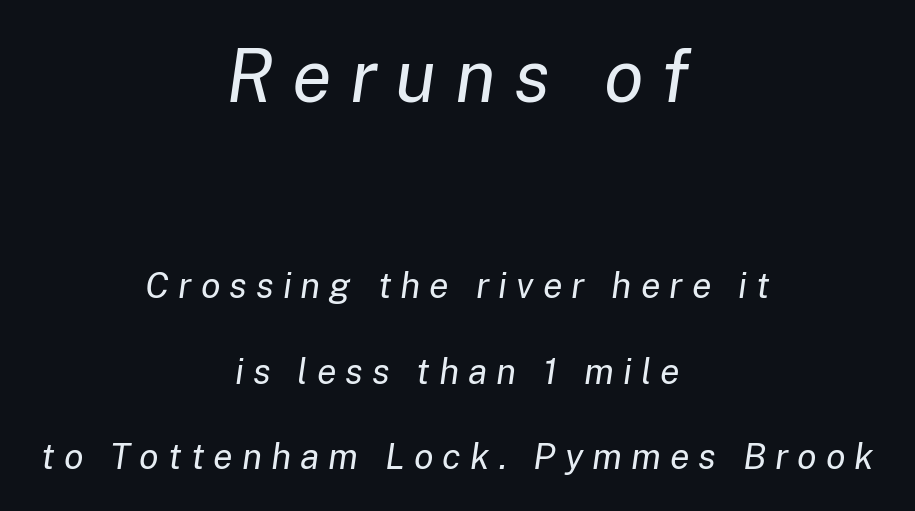
Q: Is the text bold? A: No.
Q: Is the text italic (slanted)? A: Yes, it leans right by about 8 degrees.
Q: Is the text underlined? A: No.
Q: How is the paragraph aligned? A: Centered.
Q: Is the spacing between letters normal or unusually wide? A: Unusually wide.
Q: Is the spacing between lines tight, normal or loose? A: Loose.
Q: Which block of text is set in a larger size, the first (top) or the second (bottom)? A: The first (top) one.
Q: Width (condensed, normal, or wide)? A: Normal.
Q: Stroke contrast? A: Low.
Q: x-height? A: Medium.
Q: Monospaced? A: No.
